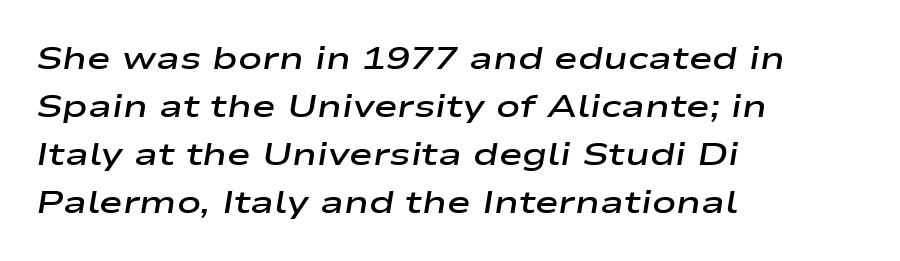
{"italic": "yes", "lean": "right", "slant_degrees": 9, "bold": "semi", "weight": "semibold", "width": "wide", "stroke_contrast": "low", "x_height": "medium", "monospaced": "no", "underline": "no", "align": "left", "line_spacing": "normal", "line_spacing_ratio": 1.5, "letter_spacing": "normal", "letter_spacing_em": 0.0, "glyph_px": 32}
